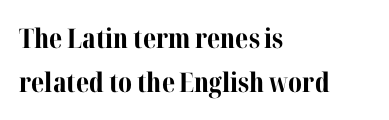
Q: Is the text bold? A: Yes.
Q: Is the text italic (slanted)? A: No, it is upright.
Q: Is the text underlined? A: No.
Q: How is the paragraph aligned? A: Left-aligned.
Q: Is the spacing between letters normal or unusually wide? A: Normal.
Q: Is the spacing between lines tight, normal or loose? A: Normal.
